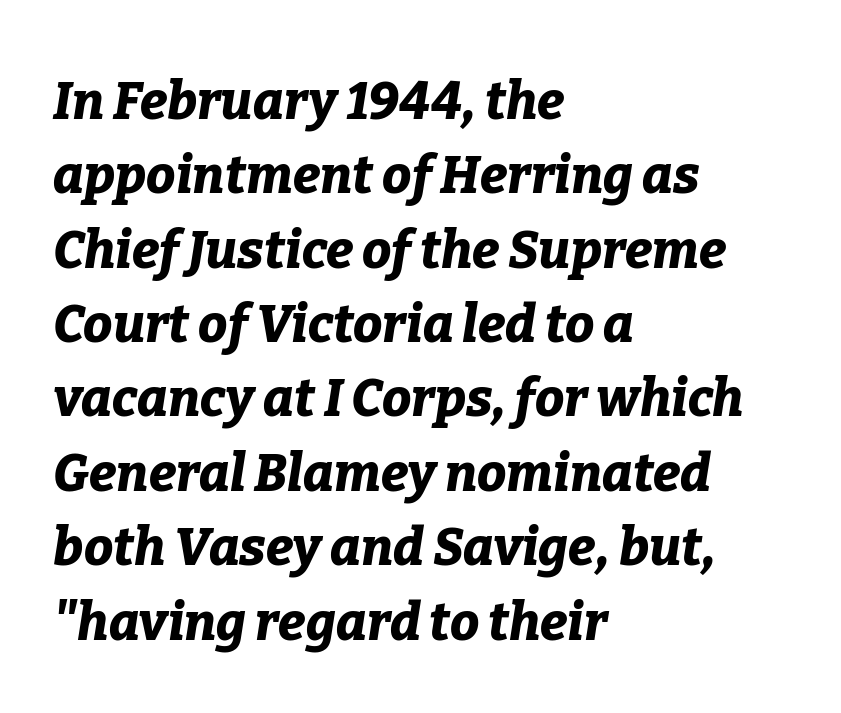
{"italic": "yes", "lean": "right", "slant_degrees": 9, "bold": "yes", "weight": "bold", "width": "normal", "stroke_contrast": "low", "x_height": "medium", "monospaced": "no", "underline": "no", "align": "left", "line_spacing": "normal", "line_spacing_ratio": 1.43, "letter_spacing": "normal", "letter_spacing_em": 0.0, "glyph_px": 52}
